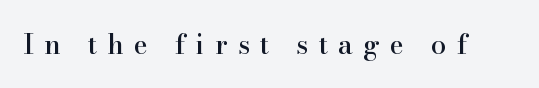
The image shows 27 px text type, upright; set unusually wide letter spacing (+0.38 em), not underlined.
